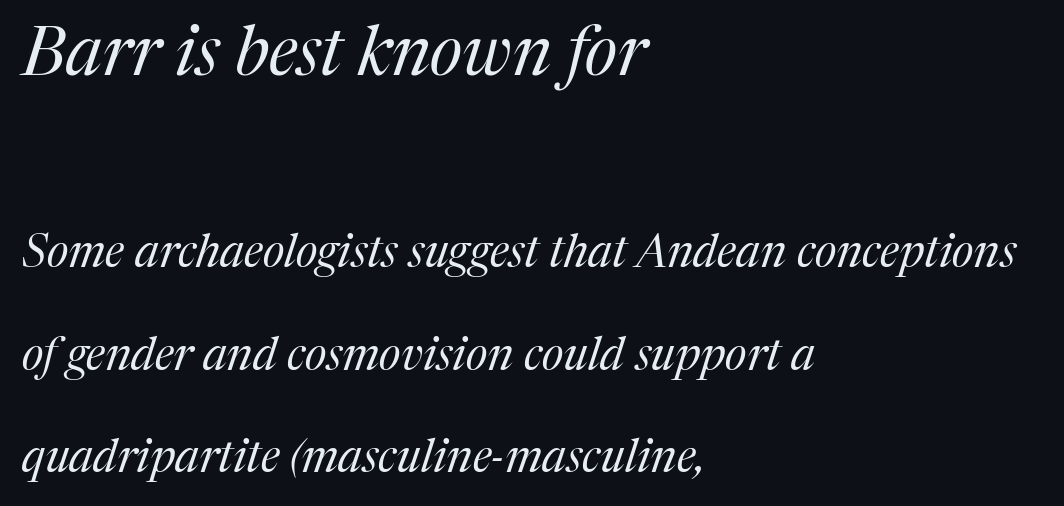
The image shows 69 px regular-weight serif type, italic (leaning right); set left-aligned, loose line spacing (2.23x), normal letter spacing, not underlined; the first (top) block is 1.5x larger; medium stroke contrast and a medium x-height.
